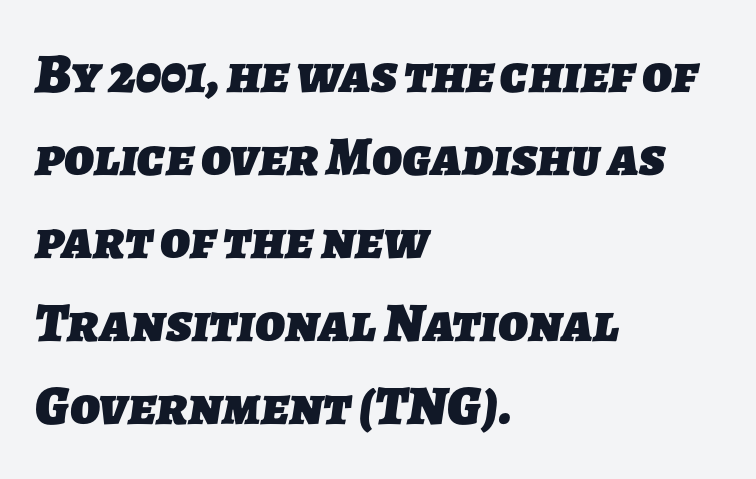
The image shows 56 px heavy sans-serif type; set left-aligned, normal line spacing (1.48x), normal letter spacing, not underlined; low stroke contrast and a medium x-height.
